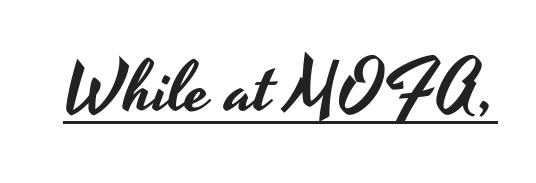
Q: Is the text italic (slanted)? A: Yes.
Q: Is the typeface a serif or a sans-serif typeface? A: Sans-serif.
Q: Is the text underlined? A: Yes.
Q: Is the spacing between letters normal or unusually wide? A: Normal.
Q: Width (condensed, normal, or wide)? A: Wide.
Q: Stroke contrast? A: Low.
Q: x-height? A: Small.
Q: Monospaced? A: No.
